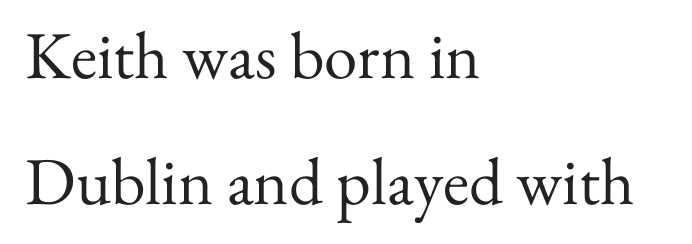
Spacing between characters is what you'd get straight out of the box. The face looks like a standard text weight, possibly lighter. The rendering uses natural spacing where letterforms have individual widths. Letters rest on an invisible, unmarked baseline. To sum up the face: it has serifs. The typesetter chose a ragged-right arrangement here.
